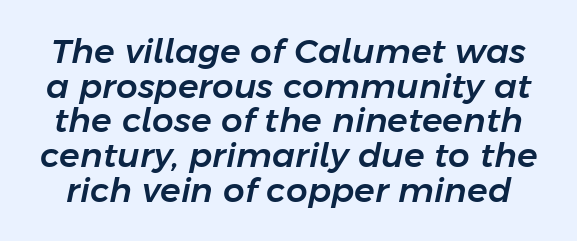
Whoever set this chose condensed vertical rhythm over breathing room. These lines are rendered in a variable-pitch font. The gap between lines stays unmarked. Does extra space separate the letters? No, they use regular spacing. Italic? Definitely — the glyphs are oblique.
